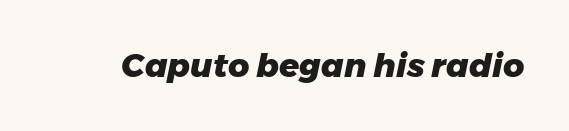
Q: Is the text bold? A: Yes.
Q: Is the text italic (slanted)? A: Yes, it leans right by about 11 degrees.
Q: Is the text underlined? A: No.
Q: Is the spacing between letters normal or unusually wide? A: Normal.
Q: Width (condensed, normal, or wide)? A: Normal.
Q: Stroke contrast? A: Low.
Q: x-height? A: Medium.
Q: Monospaced? A: No.
